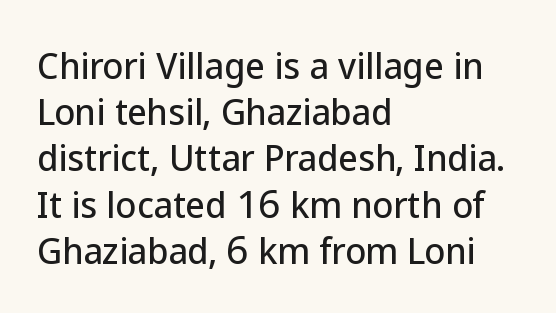
The lettering holds an erect, upright posture throughout. The space beneath each line is pristine and unruled. Regarding serifs, this sample does without them. These lines stack with their left ends in a neat column. The rendering uses natural spacing where letterforms have individual widths.
